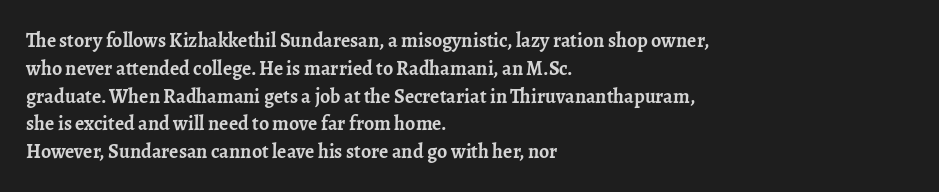
Q: Is the text bold? A: Yes.
Q: Is the text italic (slanted)? A: No, it is upright.
Q: Is the text underlined? A: No.
Q: How is the paragraph aligned? A: Left-aligned.
Q: Is the spacing between letters normal or unusually wide? A: Normal.
Q: Is the spacing between lines tight, normal or loose? A: Normal.
